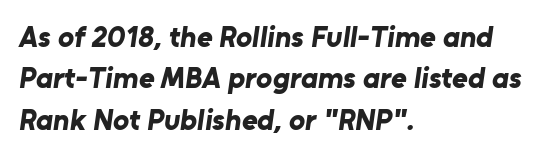
What kind of face is this? One without serifs — a sans. The leading is moderate, giving the passage an even texture. The paragraph has a hard left edge and a soft right edge. The words here are not underlined. Typesetter's note: full bold, strokes at maximum text heaviness.
